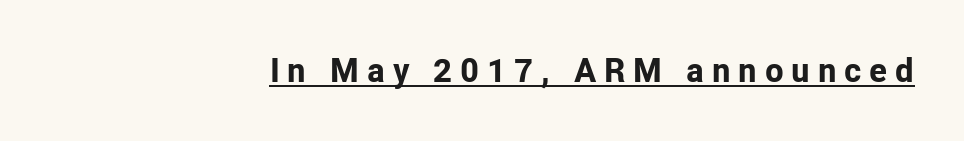
Q: Is the text bold? A: Yes.
Q: Is the text italic (slanted)? A: No, it is upright.
Q: Is the typeface a serif or a sans-serif typeface? A: Sans-serif.
Q: Is the text underlined? A: Yes.
Q: How is the paragraph aligned? A: Right-aligned.
Q: Is the spacing between letters normal or unusually wide? A: Unusually wide.
Q: Width (condensed, normal, or wide)? A: Normal.
Q: Stroke contrast? A: Low.
Q: x-height? A: Medium.
Q: Monospaced? A: No.
